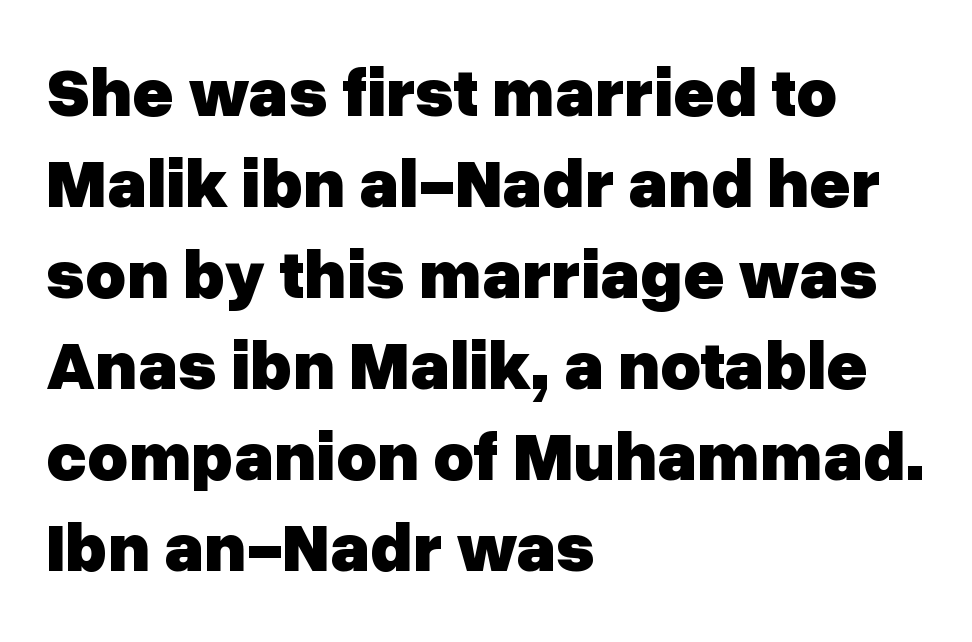
Here the glyphs are tracked normally, forming tight word shapes. Weight check: bold — yes, fully. Looks like regular typesetting: each glyph gets only the width it needs. Visually the block forms a straight wall on the left and a jagged coastline on the right. A typesetter would call this leading conventional body-copy spacing.
